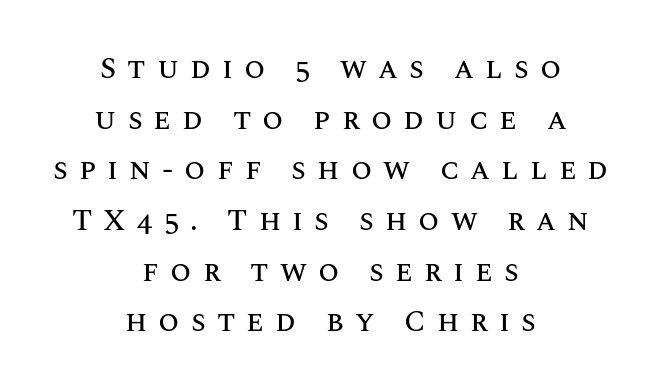
Each letter keeps its own natural width here, so spacing adapts to shape. The string is rendered with underlining switched off. What's the leading like? Ordinary, nothing unusual. Every character sits straight up, as roman type does. A student would call this center alignment; a typographer would say set centered. Observe the wide spacing: letters keep a clear distance from each other.
